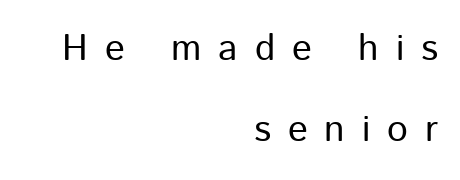
The image shows 37 px regular-weight sans-serif type, upright; set right-aligned, loose line spacing (2.18x), unusually wide letter spacing (+0.46 em), not underlined; low stroke contrast and a medium x-height.
